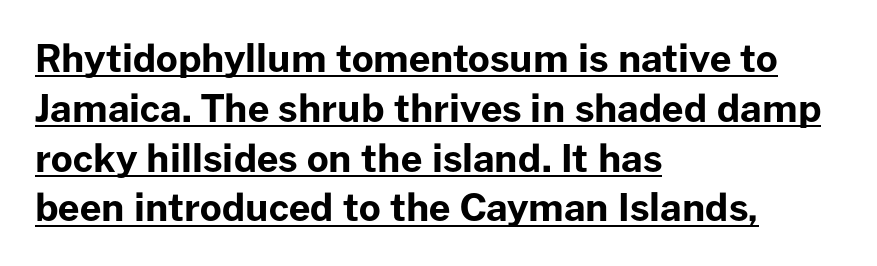
{"serif": "no", "italic": "no", "bold": "yes", "weight": "bold", "width": "normal", "stroke_contrast": "low", "x_height": "medium", "monospaced": "no", "underline": "yes", "align": "left", "line_spacing": "normal", "line_spacing_ratio": 1.31, "letter_spacing": "normal", "letter_spacing_em": 0.0, "glyph_px": 38}
